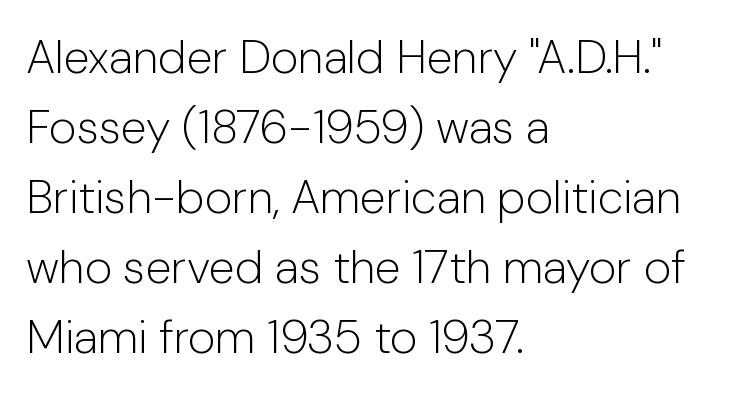
The image shows 47 px light sans-serif type, upright; set left-aligned, normal line spacing (1.49x), normal letter spacing, not underlined; low stroke contrast and a medium x-height.
